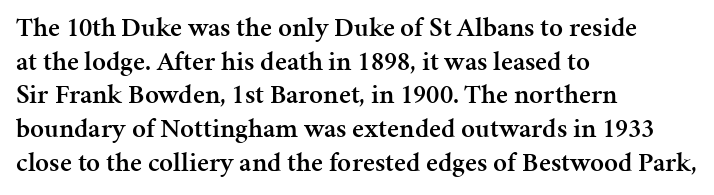
{"italic": "no", "bold": "semi", "underline": "no", "align": "left", "line_spacing": "normal", "line_spacing_ratio": 1.25, "letter_spacing": "normal", "letter_spacing_em": 0.0, "glyph_px": 27}
